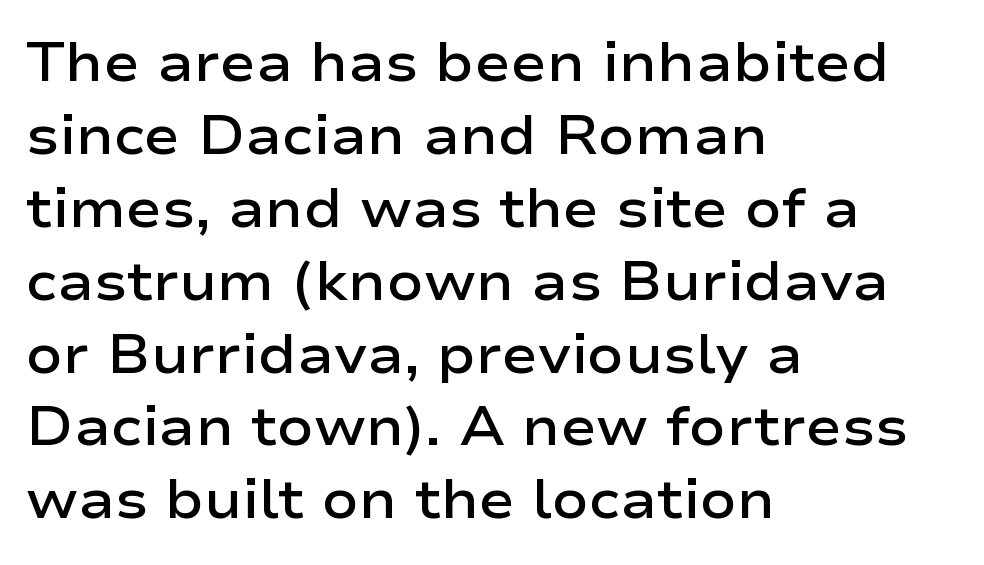
{"serif": "no", "italic": "no", "bold": "semi", "weight": "semibold", "width": "wide", "stroke_contrast": "low", "x_height": "medium", "monospaced": "no", "underline": "no", "align": "left", "line_spacing": "normal", "line_spacing_ratio": 1.35, "letter_spacing": "normal", "letter_spacing_em": 0.0, "glyph_px": 54}
